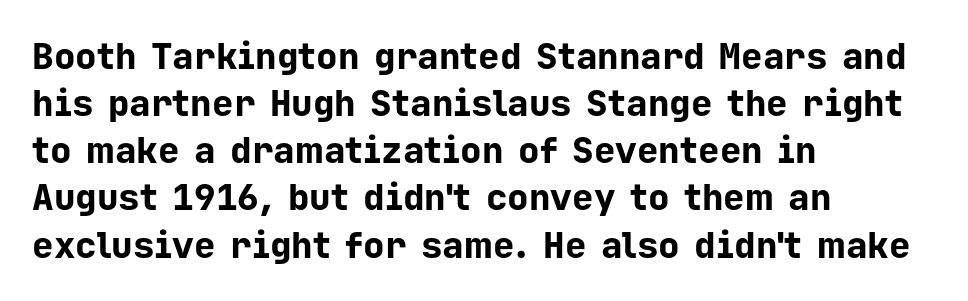
Nobody touched the tracking dial on this one. You could count columns in this text — the font is strictly monospaced. Each row of text sits above clean, open space. Compared with typical paragraphs, the rows here are spaced about the same. What weight is shown? A full bold with thick strokes.
